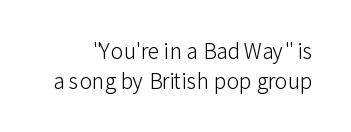
Line spacing here is normal. You can tell it's not italic because the verticals are truly vertical. The space beneath each line is pristine and unruled. Default kerning and tracking; the words read as compact shapes.
